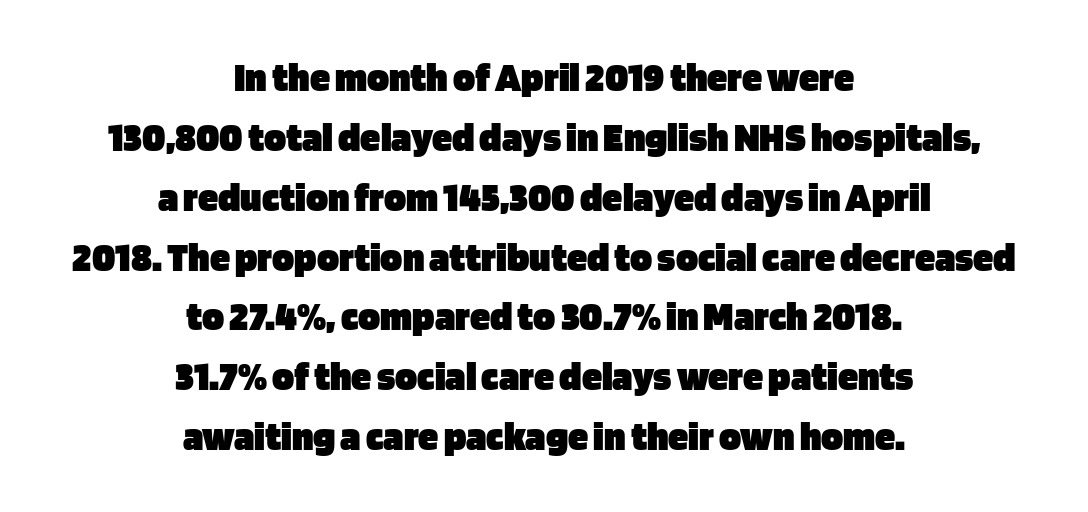
{"serif": "no", "italic": "no", "bold": "yes", "weight": "heavy", "width": "normal", "stroke_contrast": "low", "x_height": "large", "monospaced": "no", "underline": "no", "align": "center", "line_spacing": "normal", "line_spacing_ratio": 1.46, "letter_spacing": "normal", "letter_spacing_em": 0.0, "glyph_px": 41}
